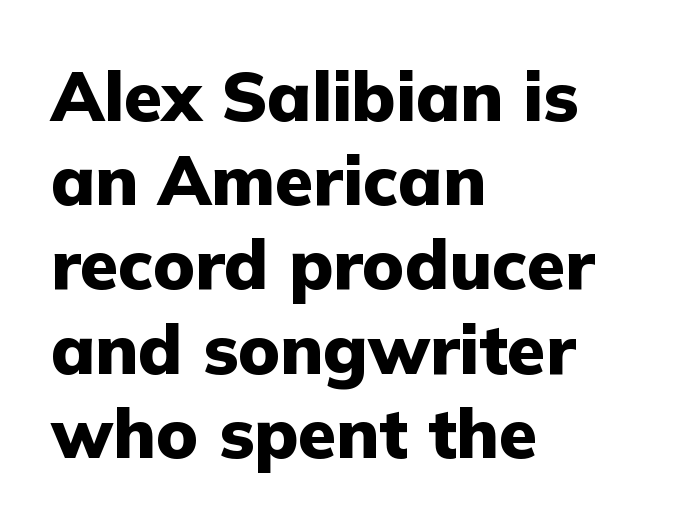
The image shows 69 px heavy sans-serif type, upright; set left-aligned, line spacing 1.22x, normal letter spacing, not underlined; low stroke contrast and a medium x-height.
